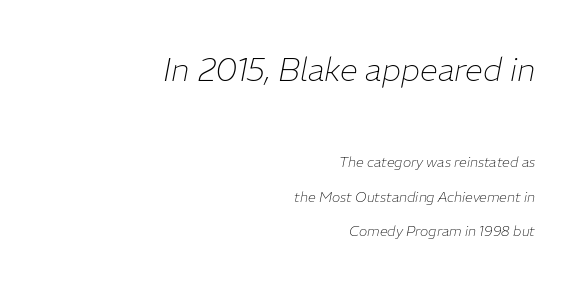
Q: Is the text bold? A: No.
Q: Is the text italic (slanted)? A: Yes, it leans right by about 11 degrees.
Q: Is the text underlined? A: No.
Q: How is the paragraph aligned? A: Right-aligned.
Q: Is the spacing between letters normal or unusually wide? A: Normal.
Q: Is the spacing between lines tight, normal or loose? A: Loose.
Q: Which block of text is set in a larger size, the first (top) or the second (bottom)? A: The first (top) one.
Q: Width (condensed, normal, or wide)? A: Normal.
Q: Stroke contrast? A: Low.
Q: x-height? A: Medium.
Q: Monospaced? A: No.
